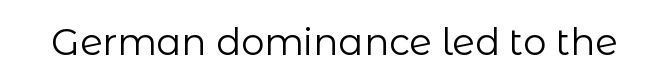
{"serif": "no", "italic": "no", "bold": "no", "weight": "regular", "width": "normal", "stroke_contrast": "low", "x_height": "medium", "monospaced": "no", "underline": "no", "letter_spacing": "normal", "letter_spacing_em": 0.0, "glyph_px": 37}
